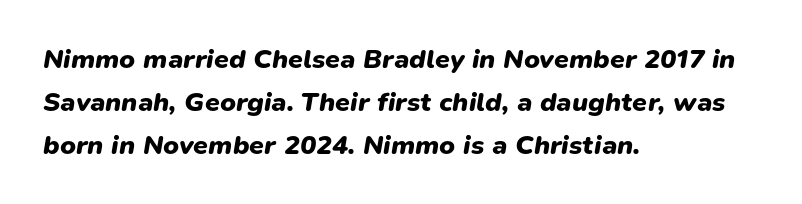
If you drew a line through each stem, it would be angled. This rendering leaves character spacing at its baseline value. Normally led — the rows are evenly, conventionally spaced. Typesetter's note: full bold, strokes at maximum text heaviness. All the whitespace from short lines collects on the right. Descenders are the only things crossing below the line.
